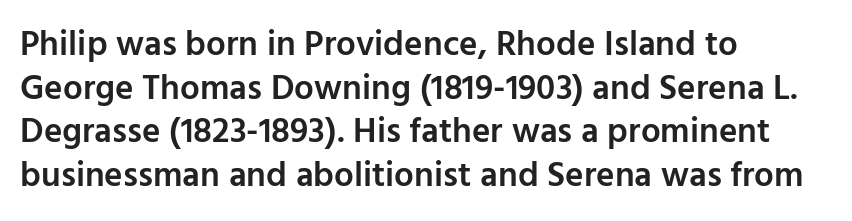
{"serif": "no", "italic": "no", "bold": "semi", "weight": "semibold", "width": "normal", "stroke_contrast": "low", "x_height": "medium", "monospaced": "no", "underline": "no", "align": "left", "line_spacing": "normal", "line_spacing_ratio": 1.25, "letter_spacing": "normal", "letter_spacing_em": 0.0, "glyph_px": 35}
